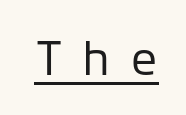
The image shows 47 px regular-weight sans-serif type, upright; set unusually wide letter spacing (+0.41 em), underlined; low stroke contrast and a medium x-height.
